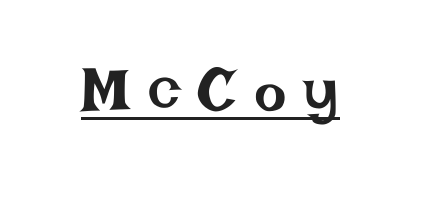
{"italic": "no", "bold": "no", "weight": "regular", "width": "normal", "stroke_contrast": "low", "x_height": "large", "monospaced": "no", "underline": "yes", "letter_spacing": "wide", "letter_spacing_em": 0.3, "glyph_px": 61}
